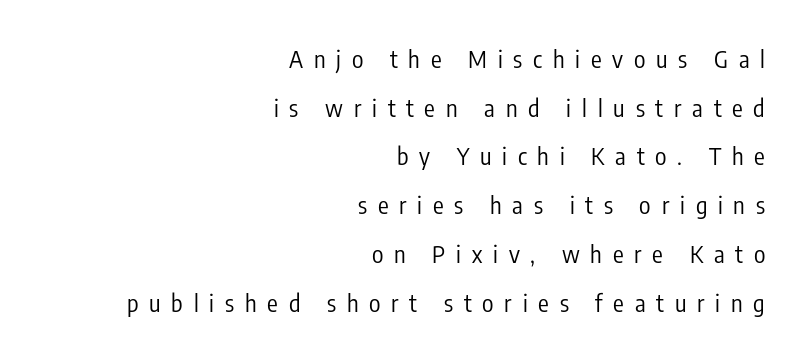
Q: Is the text bold? A: No.
Q: Is the text italic (slanted)? A: No, it is upright.
Q: Is the text underlined? A: No.
Q: How is the paragraph aligned? A: Right-aligned.
Q: Is the spacing between letters normal or unusually wide? A: Unusually wide.
Q: Is the spacing between lines tight, normal or loose? A: Loose.
